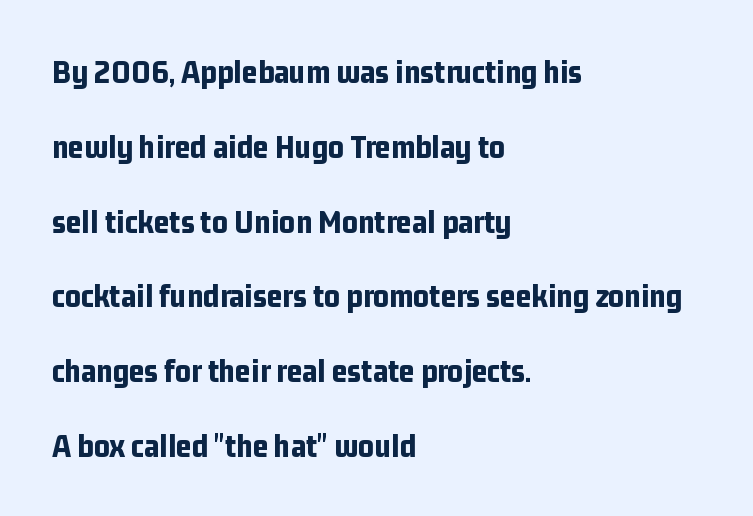
Q: Is the text bold? A: Yes.
Q: Is the text italic (slanted)? A: No, it is upright.
Q: Is the typeface a serif or a sans-serif typeface? A: Sans-serif.
Q: Is the text underlined? A: No.
Q: How is the paragraph aligned? A: Left-aligned.
Q: Is the spacing between letters normal or unusually wide? A: Normal.
Q: Is the spacing between lines tight, normal or loose? A: Loose.
Q: Width (condensed, normal, or wide)? A: Condensed.
Q: Stroke contrast? A: Low.
Q: x-height? A: Medium.
Q: Monospaced? A: No.
